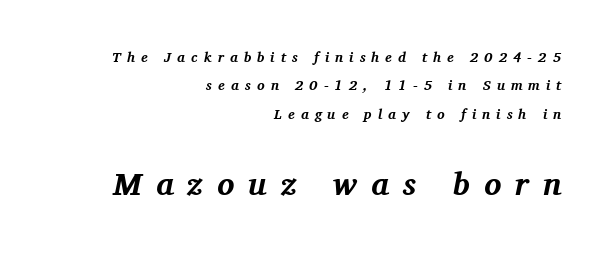
The glyphs are unaccompanied by any horizontal stroke below them. What stands out about the letter spacing? Its width — letters are far apart. The passage shown is typed in a proportional face where columns would drift. Vertically, the passage feels expansive, rows floating well apart. The glyphs look as if they've been sheared to an angle. The rendering anchors every line to the right-hand side.
